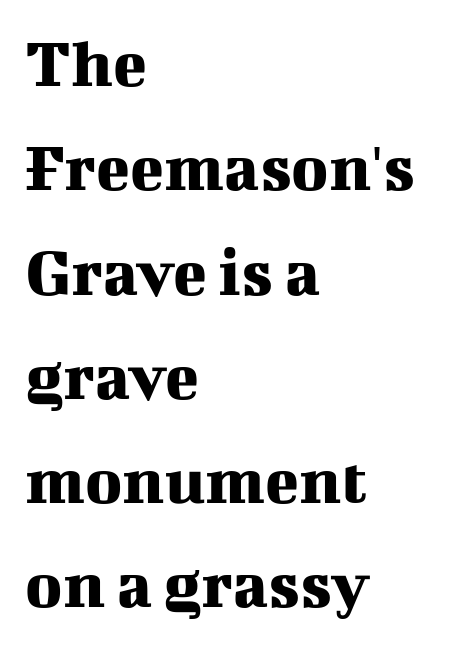
Q: Is the text italic (slanted)? A: No, it is upright.
Q: Is the typeface a serif or a sans-serif typeface? A: Serif.
Q: Is the text underlined? A: No.
Q: How is the paragraph aligned? A: Left-aligned.
Q: Is the spacing between letters normal or unusually wide? A: Normal.
Q: Is the spacing between lines tight, normal or loose? A: Normal.
Q: Width (condensed, normal, or wide)? A: Normal.
Q: Stroke contrast? A: Medium.
Q: x-height? A: Medium.
Q: Monospaced? A: No.
